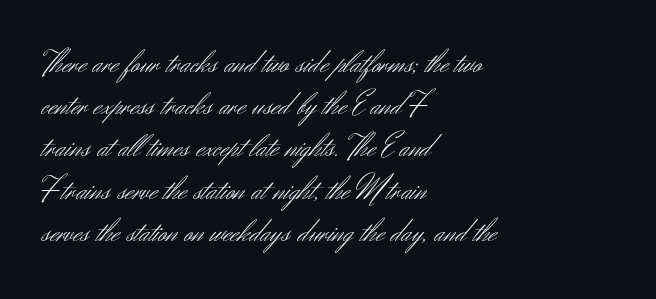
{"serif": "no", "bold": "no", "weight": "light", "width": "normal", "stroke_contrast": "medium", "x_height": "small", "monospaced": "no", "underline": "no", "align": "left", "line_spacing": "normal", "line_spacing_ratio": 1.28, "letter_spacing": "normal", "letter_spacing_em": 0.0, "glyph_px": 33}
